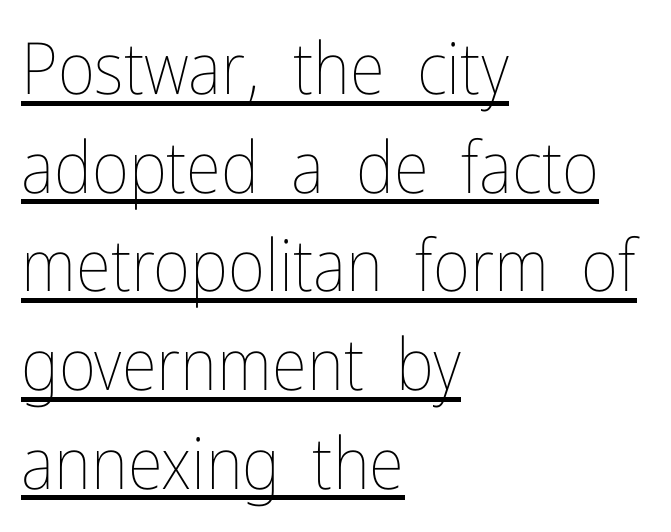
The image shows 72 px thin, condensed type, upright; set left-aligned, normal line spacing (1.37x), normal letter spacing, underlined; low stroke contrast and a medium x-height.
